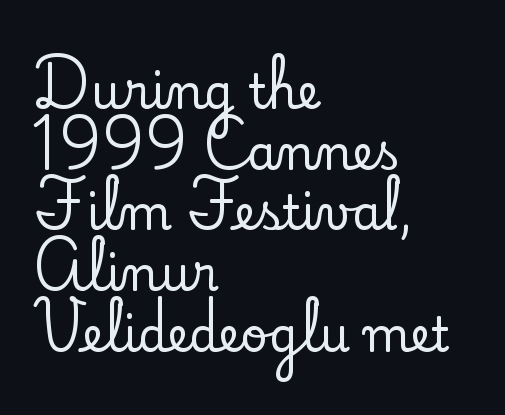
The setting favours the left margin, as ordinary paragraphs usually do. Typographically, this falls in the serif category. Tracking value appears to be zero — textbook default spacing. Line spacing here is normal. Descender tails drop into unmarked territory.
